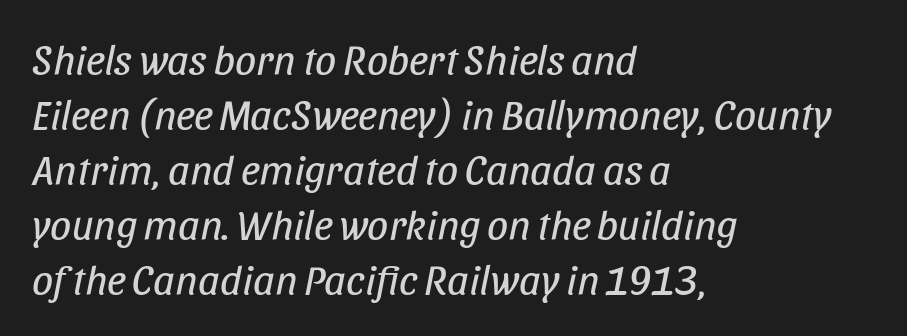
The image shows 42 px regular-weight, condensed type, italic (leaning right); set left-aligned, normal line spacing (1.31x), normal letter spacing, not underlined; low stroke contrast and a large x-height.
